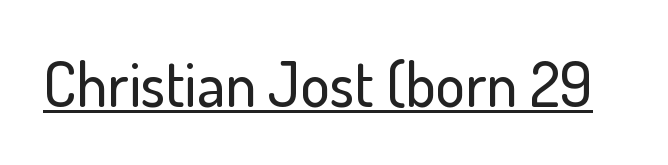
The image shows 62 px sans-serif type, upright; set normal letter spacing, underlined; low stroke contrast and a small x-height.
